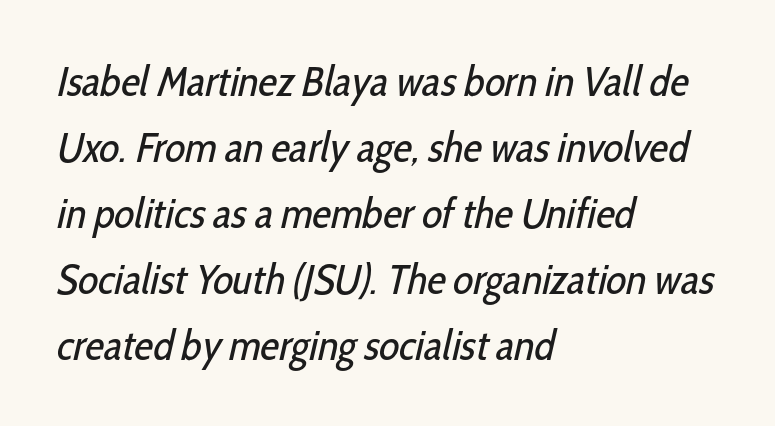
Vertical spacing — default. The space beneath each line is pristine and unruled. A classic flush-left, rag-right setting is used for this passage. Ink coverage per letter is moderate at most.
